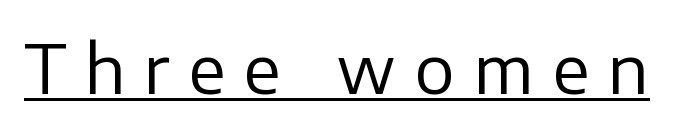
The image shows 67 px regular-weight sans-serif type, upright; set unusually wide letter spacing (+0.28 em), underlined; low stroke contrast and a medium x-height.
